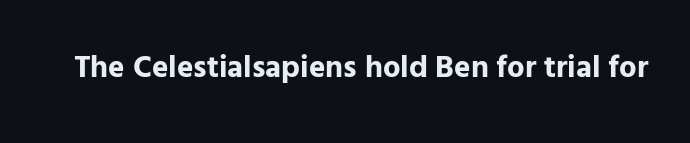
{"serif": "no", "italic": "no", "bold": "yes", "weight": "bold", "width": "normal", "stroke_contrast": "low", "x_height": "medium", "monospaced": "no", "underline": "no", "letter_spacing": "normal", "letter_spacing_em": 0.0, "glyph_px": 31}
